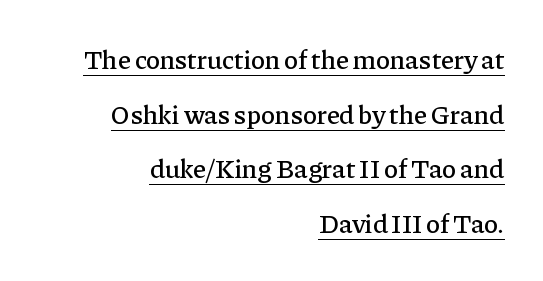
The image shows 27 px text type, upright; set right-aligned, loose line spacing (2.02x), normal letter spacing, underlined.
